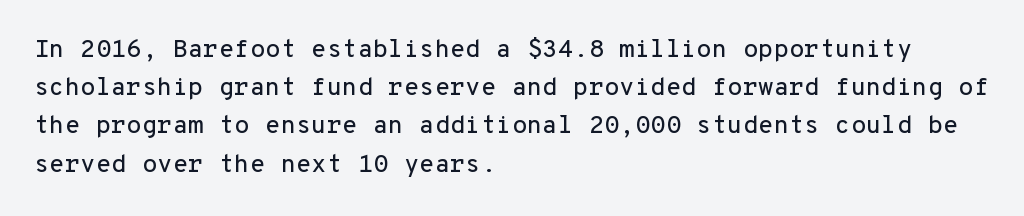
Descenders hang freely into open space. Teacher's note: observe the even left margin — that is flush-left alignment. The vertical gap from one line to the next is medium. If you drew a line through each stem, it would be perfectly vertical. The letters sit at their default tracking, neither squeezed nor spread.
